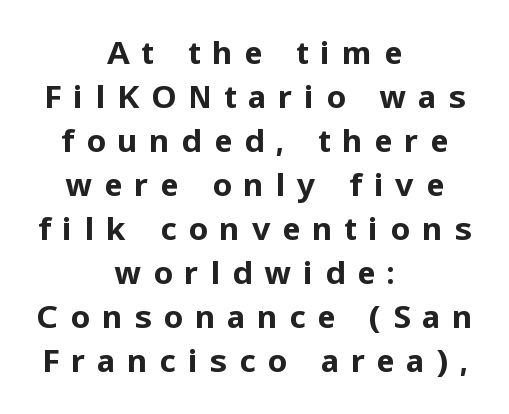
The image shows 31 px bold sans-serif type, upright; set centered, normal line spacing (1.42x), unusually wide letter spacing (+0.38 em), not underlined; low stroke contrast and a medium x-height.
